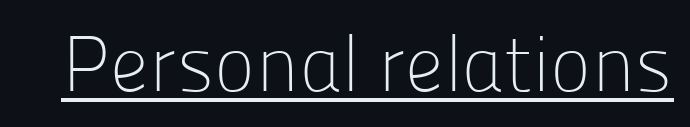
Q: Is the text bold? A: No.
Q: Is the text italic (slanted)? A: No, it is upright.
Q: Is the typeface a serif or a sans-serif typeface? A: Sans-serif.
Q: Is the text underlined? A: Yes.
Q: Is the spacing between letters normal or unusually wide? A: Normal.
Q: Width (condensed, normal, or wide)? A: Normal.
Q: Stroke contrast? A: Low.
Q: x-height? A: Medium.
Q: Monospaced? A: No.
